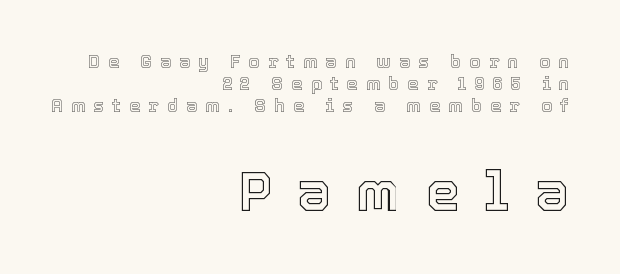
The image shows 55 px text type, upright; set right-aligned, line spacing 1.23x, unusually wide letter spacing (+0.45 em), not underlined; the second (bottom) block is 3.06x larger; a medium x-height.
